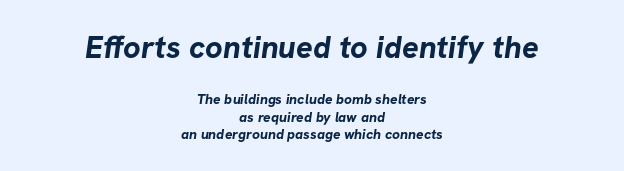
{"serif": "no", "bold": "yes", "weight": "bold", "width": "normal", "stroke_contrast": "low", "x_height": "medium", "monospaced": "no", "underline": "no", "align": "center", "line_spacing_ratio": 1.24, "letter_spacing": "normal", "letter_spacing_em": 0.0, "larger_block": "first", "size_ratio": 2.21, "glyph_px": 31}
